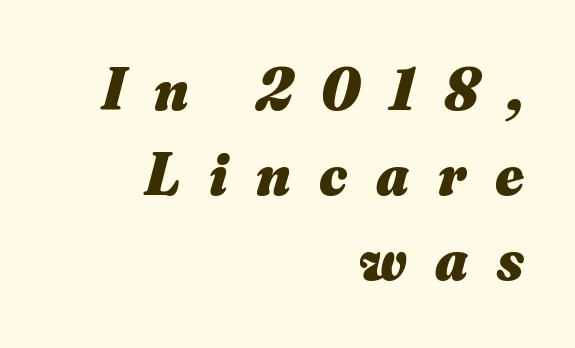
Words float on clear page, feet unadorned. A typesetter would call this proportional, since set widths differ per character. Typesetter's note: full bold, strokes at maximum text heaviness. Look at the tracking — it's clearly loosened, letters drifting apart.
